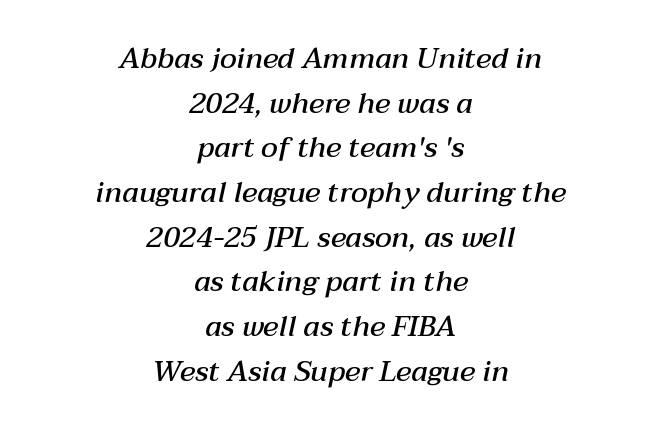
Q: Is the text bold? A: Semi-bold.
Q: Is the text italic (slanted)? A: Yes, it leans right by about 12 degrees.
Q: Is the text underlined? A: No.
Q: How is the paragraph aligned? A: Centered.
Q: Is the spacing between letters normal or unusually wide? A: Normal.
Q: Is the spacing between lines tight, normal or loose? A: Normal.
Q: Width (condensed, normal, or wide)? A: Normal.
Q: Stroke contrast? A: Medium.
Q: x-height? A: Medium.
Q: Monospaced? A: No.
